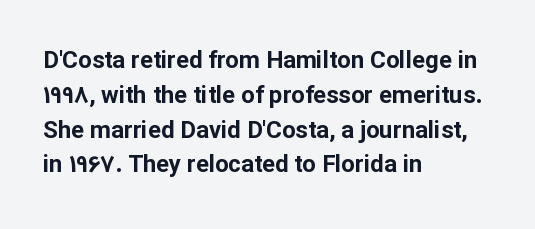
Nope, not italic — everything's standing straight. The passage shown has conventional tracking throughout. Bold? Absolutely — the strokes are thick and heavy. If you drew a ruler down the left edge, every line would touch it. The gap between lines stays unmarked. Horizontal bands of white between lines are of average thickness.
